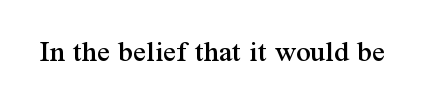
{"serif": "yes", "italic": "no", "width": "normal", "stroke_contrast": "medium", "x_height": "medium", "monospaced": "no", "underline": "no", "letter_spacing": "normal", "letter_spacing_em": 0.0, "glyph_px": 32}
